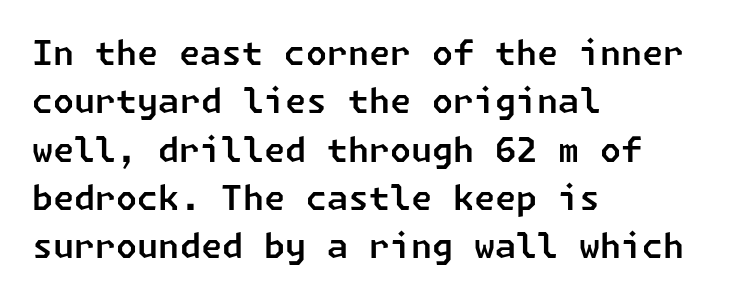
The image shows 34 px sans-serif type; set left-aligned, normal line spacing (1.42x), normal letter spacing, not underlined; low stroke contrast and a medium x-height.
